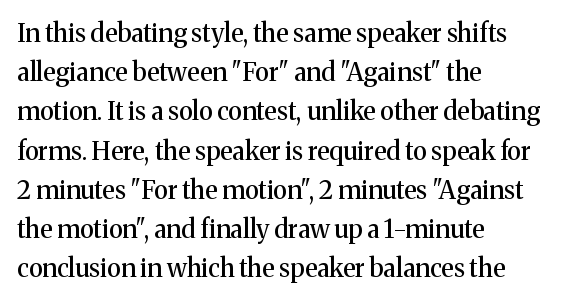
The foot of each line stays bare and open. Upright lettering throughout. Characters follow at the spacing the type designer built in. Line spacing here is normal.
